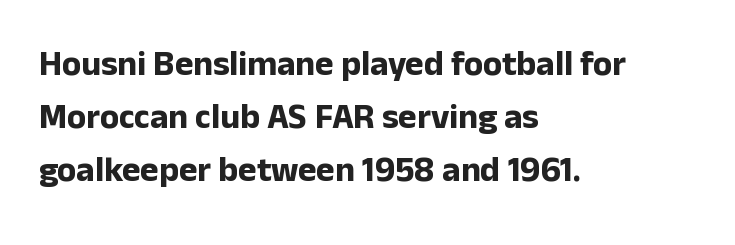
The image shows 35 px bold sans-serif type, upright; set left-aligned, normal line spacing (1.51x), normal letter spacing, not underlined; low stroke contrast and a medium x-height.
